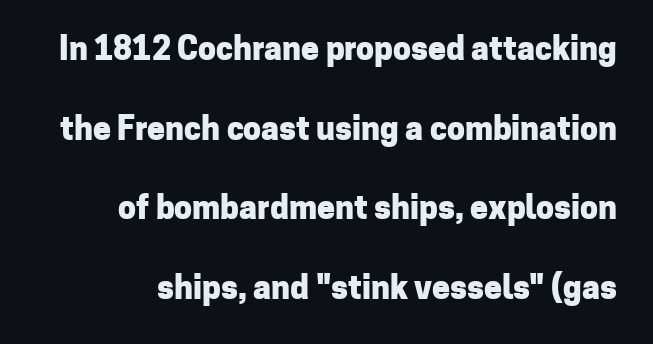
The image shows 32 px heavy sans-serif type, upright; set loose line spacing (2.49x), normal letter spacing, not underlined; low stroke contrast and a medium x-height.
